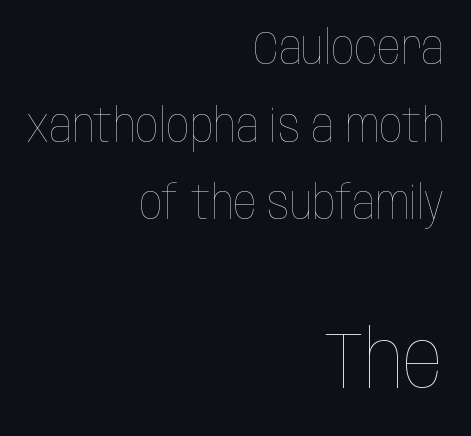
{"italic": "no", "bold": "no", "weight": "thin", "width": "condensed", "stroke_contrast": "low", "x_height": "large", "monospaced": "no", "underline": "no", "align": "right", "line_spacing": "normal", "line_spacing_ratio": 1.69, "letter_spacing": "normal", "letter_spacing_em": 0.0, "larger_block": "second", "size_ratio": 1.74, "glyph_px": 80}
